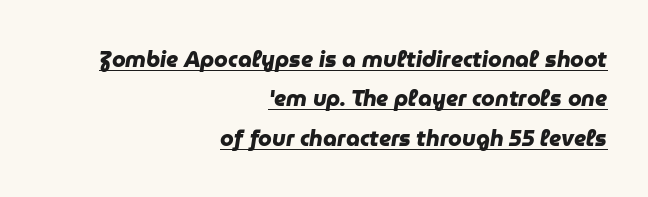
{"bold": "yes", "underline": "yes", "align": "right", "line_spacing_ratio": 1.79, "letter_spacing": "normal", "letter_spacing_em": 0.0, "glyph_px": 22}
